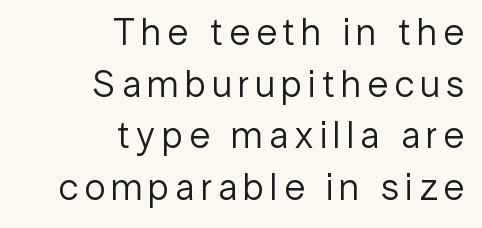
Successive baselines arrive at the customary interval. This reads as an unemphasized weight, regular at the heaviest. This sample is right-justified, so line beginnings fall wherever the words allow. The rendering uses natural spacing where letterforms have individual widths.
